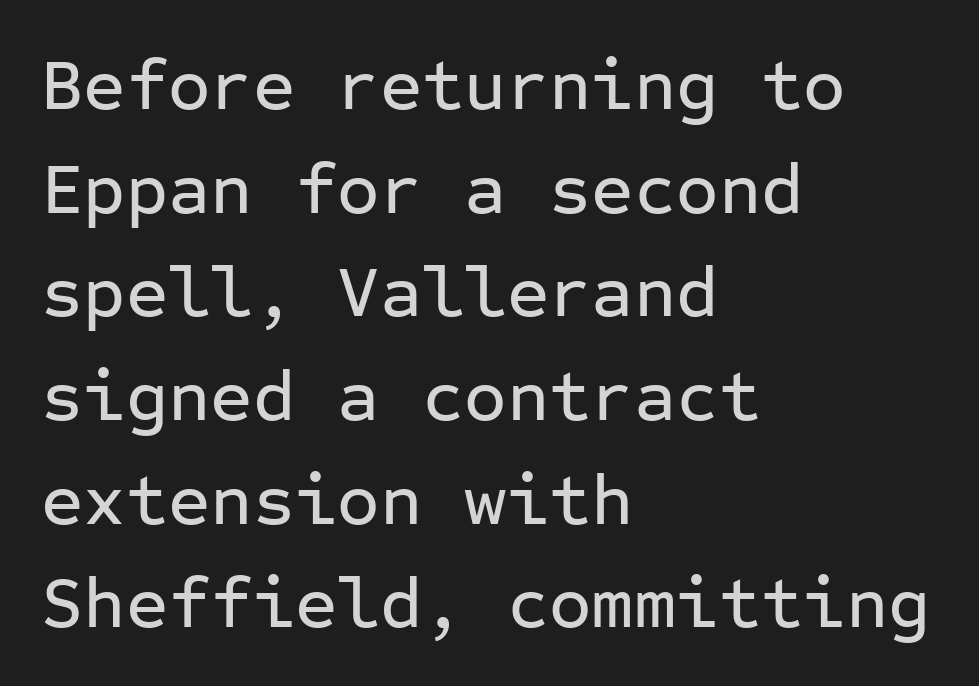
Q: Is the text italic (slanted)? A: No, it is upright.
Q: Is the typeface a serif or a sans-serif typeface? A: Sans-serif.
Q: Is the text underlined? A: No.
Q: How is the paragraph aligned? A: Left-aligned.
Q: Is the spacing between letters normal or unusually wide? A: Normal.
Q: Is the spacing between lines tight, normal or loose? A: Normal.
Q: Width (condensed, normal, or wide)? A: Normal.
Q: Stroke contrast? A: Low.
Q: x-height? A: Medium.
Q: Monospaced? A: Yes.
